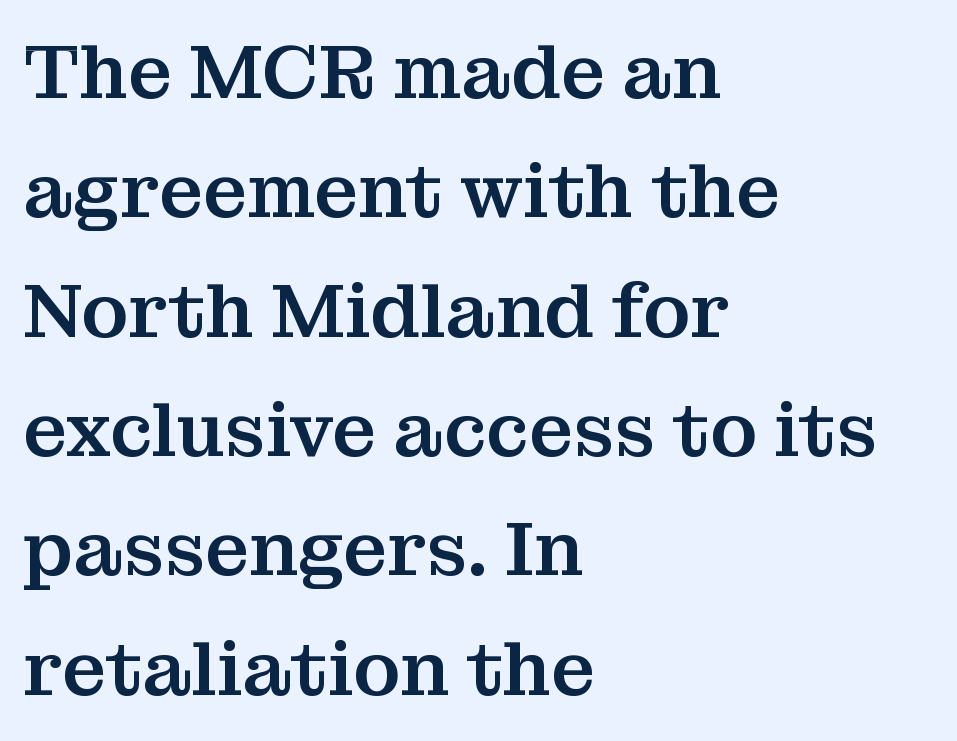
Just letters on the line, the space beneath them empty. Are there feet on the stems? There are — it's a serif. You could not count columns in this text — the font is proportionally spaced. Nope, not italic — everything's standing straight.
